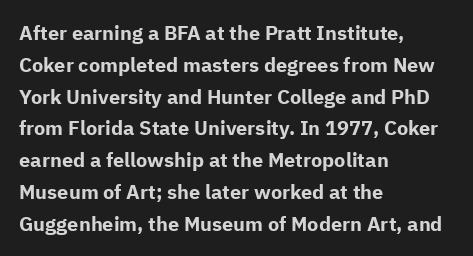
Upright lettering throughout. The foot of each line stays bare and open. Line spacing here is normal. The letters sit at their default tracking, neither squeezed nor spread. The setting favours the left margin, as ordinary paragraphs usually do. These words are printed bold, with thick strokes throughout.
